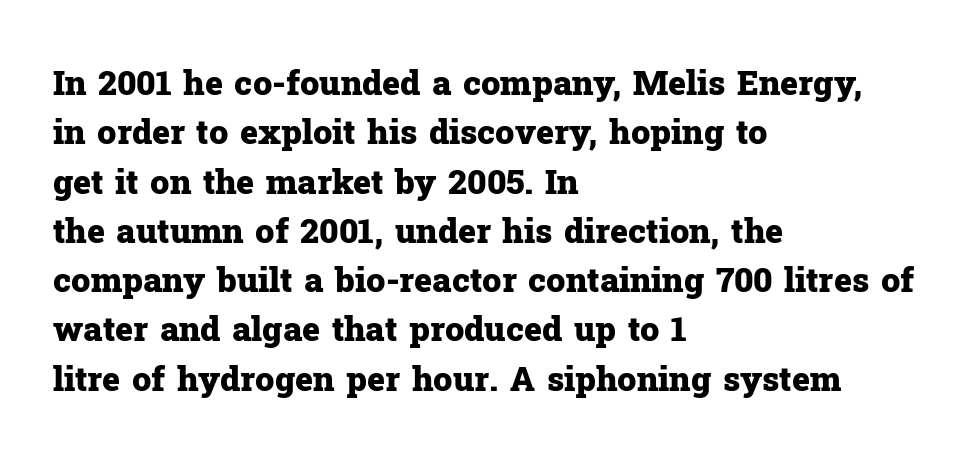
{"serif": "yes", "italic": "no", "bold": "yes", "weight": "heavy", "width": "normal", "stroke_contrast": "low", "x_height": "medium", "monospaced": "no", "underline": "no", "align": "left", "line_spacing": "normal", "line_spacing_ratio": 1.45, "letter_spacing": "normal", "letter_spacing_em": 0.0, "glyph_px": 34}
